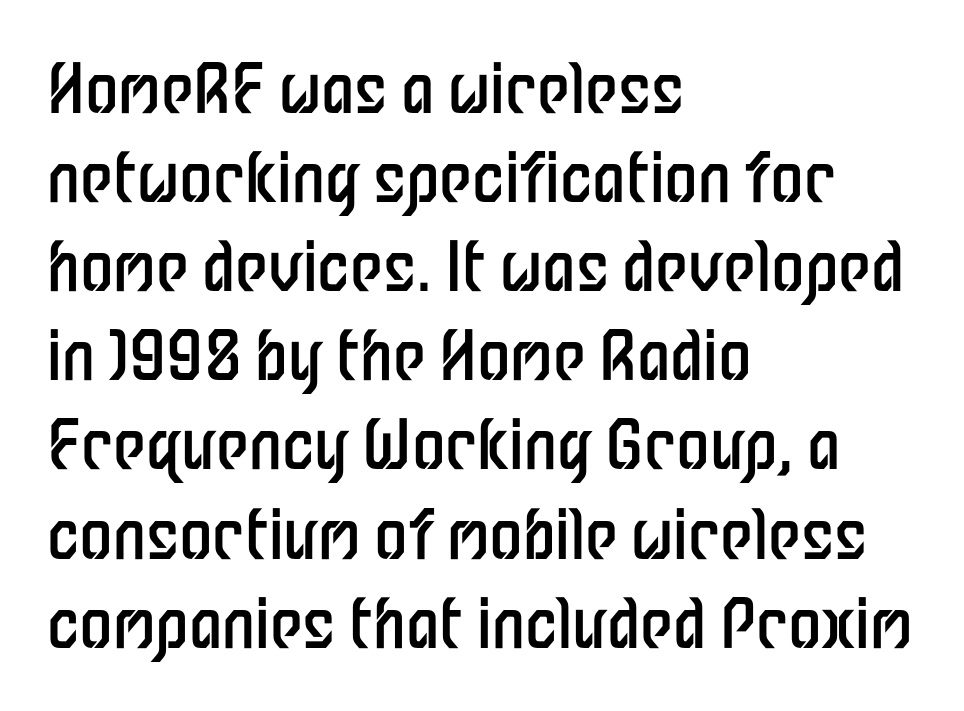
Q: Is the text bold? A: No.
Q: Is the text italic (slanted)? A: No, it is upright.
Q: Is the typeface a serif or a sans-serif typeface? A: Sans-serif.
Q: Is the text underlined? A: No.
Q: How is the paragraph aligned? A: Left-aligned.
Q: Is the spacing between letters normal or unusually wide? A: Normal.
Q: Is the spacing between lines tight, normal or loose? A: Normal.
Q: Width (condensed, normal, or wide)? A: Condensed.
Q: Stroke contrast? A: Low.
Q: x-height? A: Medium.
Q: Monospaced? A: No.
